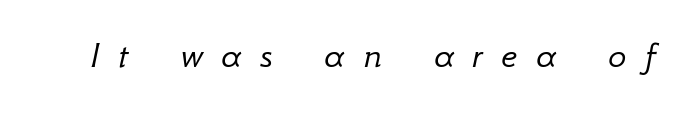
Q: Is the text bold? A: No.
Q: Is the text italic (slanted)? A: Yes, it leans right by about 12 degrees.
Q: Is the text underlined? A: No.
Q: Is the spacing between letters normal or unusually wide? A: Unusually wide.
Q: Width (condensed, normal, or wide)? A: Normal.
Q: Stroke contrast? A: Low.
Q: x-height? A: Small.
Q: Monospaced? A: No.
